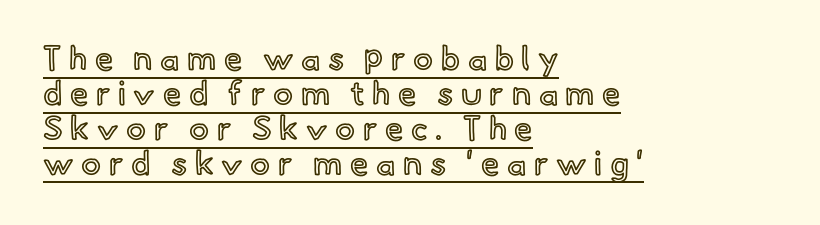
The image shows 33 px text type, upright; set left-aligned, tight line spacing (1.06x), unusually wide letter spacing (+0.23 em), underlined; a small x-height.
